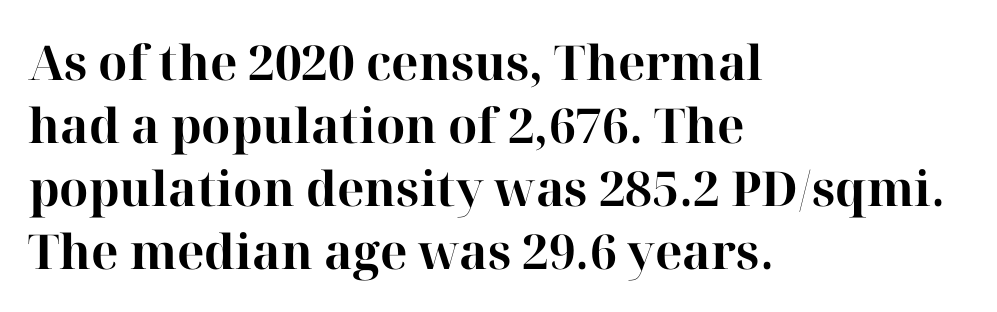
The area under the type is left untouched. Varying glyph widths throughout — classic text-font behaviour. Observe the serifs anchoring each vertical stroke in this sample. Strokes here are thick enough to call this a true bold. Tracking here is standard; glyphs follow each other at the usual distance.
